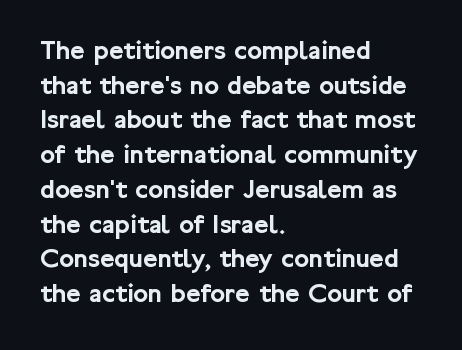
{"serif": "no", "italic": "no", "width": "normal", "stroke_contrast": "low", "x_height": "medium", "monospaced": "no", "underline": "no", "align": "left", "line_spacing_ratio": 1.24, "letter_spacing": "normal", "letter_spacing_em": 0.0, "glyph_px": 28}
